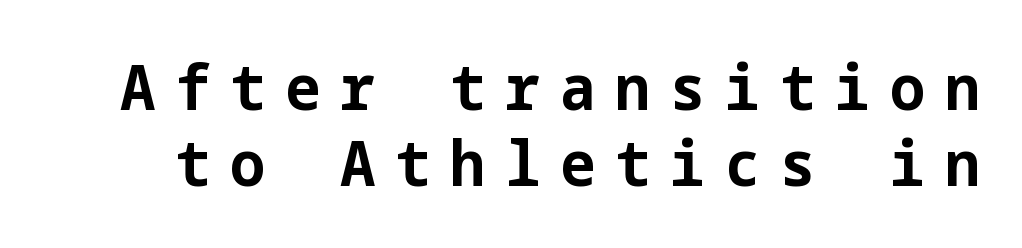
The image shows 63 px bold sans-serif type, upright; set line spacing 1.21x, unusually wide letter spacing (+0.31 em), not underlined; low stroke contrast and a medium x-height.
